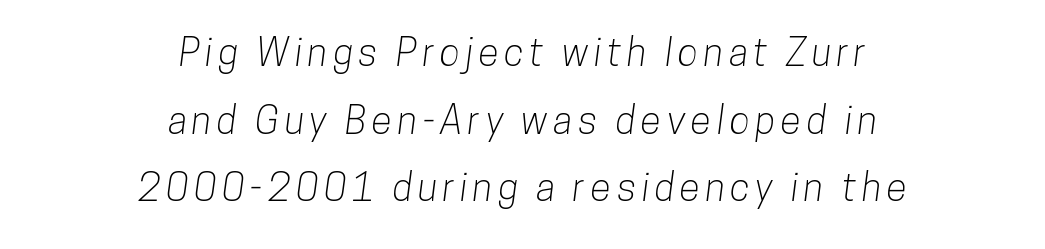
The image shows 38 px condensed sans-serif type; set centered, line spacing 1.78x, not underlined; low stroke contrast and a medium x-height.
